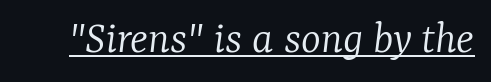
{"serif": "yes", "italic": "yes", "lean": "right", "slant_degrees": 7, "bold": "no", "weight": "light", "width": "normal", "stroke_contrast": "low", "x_height": "medium", "monospaced": "no", "underline": "yes", "letter_spacing": "normal", "letter_spacing_em": 0.0, "glyph_px": 47}
